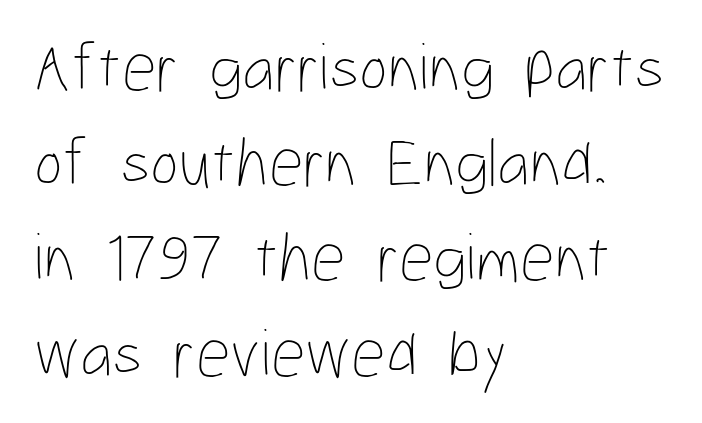
{"italic": "no", "bold": "no", "weight": "thin", "width": "condensed", "stroke_contrast": "low", "x_height": "medium", "monospaced": "no", "underline": "no", "align": "left", "line_spacing": "normal", "line_spacing_ratio": 1.4, "letter_spacing": "normal", "letter_spacing_em": 0.0, "glyph_px": 68}
